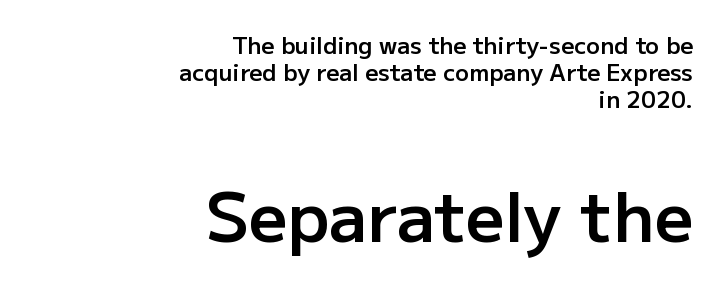
{"serif": "no", "italic": "no", "bold": "semi", "weight": "semibold", "width": "normal", "stroke_contrast": "low", "x_height": "medium", "monospaced": "no", "underline": "no", "align": "right", "line_spacing_ratio": 1.18, "letter_spacing": "normal", "letter_spacing_em": 0.0, "larger_block": "second", "size_ratio": 2.96, "glyph_px": 68}
